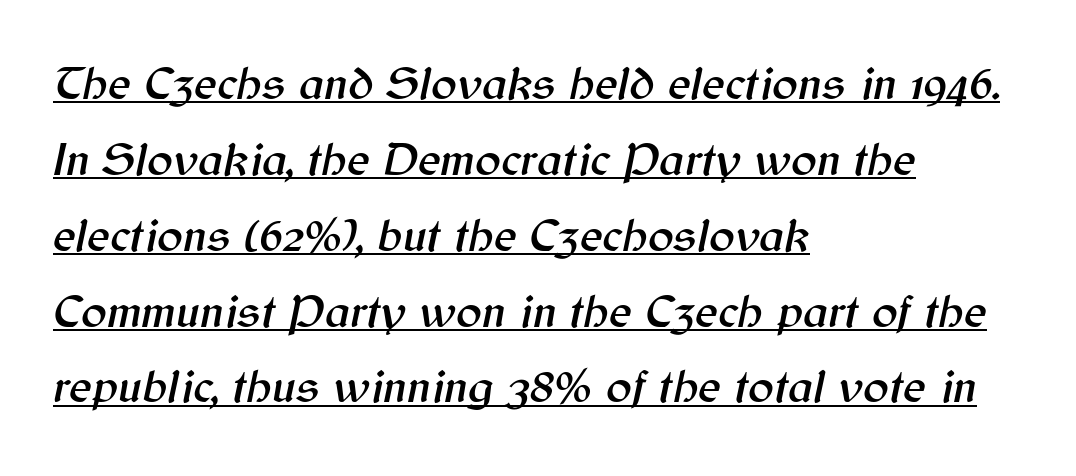
{"italic": "yes", "lean": "right", "slant_degrees": 12, "width": "normal", "stroke_contrast": "medium", "x_height": "medium", "monospaced": "no", "underline": "yes", "align": "left", "line_spacing": "normal", "line_spacing_ratio": 1.58, "letter_spacing": "normal", "letter_spacing_em": 0.0, "glyph_px": 48}
